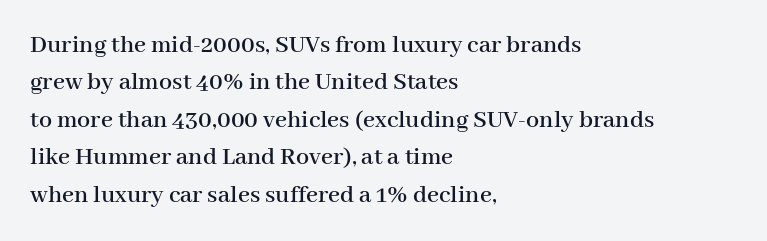
Q: Is the text italic (slanted)? A: No, it is upright.
Q: Is the text underlined? A: No.
Q: How is the paragraph aligned? A: Left-aligned.
Q: Is the spacing between letters normal or unusually wide? A: Normal.
Q: Is the spacing between lines tight, normal or loose? A: Normal.
